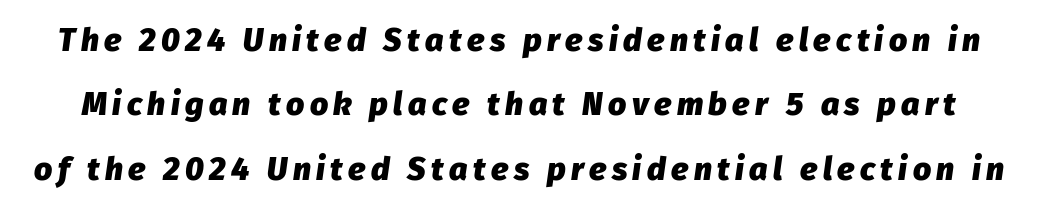
{"italic": "yes", "lean": "right", "slant_degrees": 8, "bold": "yes", "weight": "heavy", "width": "normal", "stroke_contrast": "low", "x_height": "medium", "monospaced": "no", "underline": "no", "line_spacing": "loose", "line_spacing_ratio": 2.01, "glyph_px": 32}
